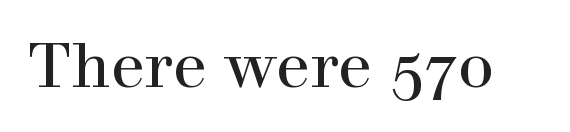
Q: Is the text italic (slanted)? A: No, it is upright.
Q: Is the typeface a serif or a sans-serif typeface? A: Serif.
Q: Is the text underlined? A: No.
Q: Is the spacing between letters normal or unusually wide? A: Normal.
Q: Width (condensed, normal, or wide)? A: Normal.
Q: x-height? A: Medium.
Q: Monospaced? A: No.
